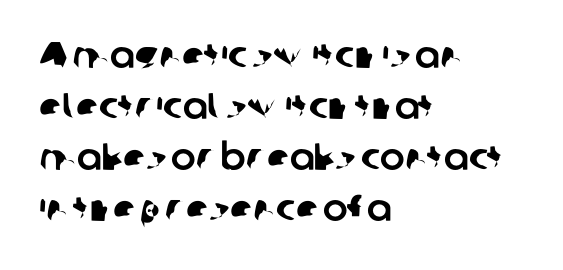
The image shows 37 px sans-serif type; set left-aligned, normal line spacing (1.38x), normal letter spacing, not underlined; low stroke contrast and a medium x-height.
